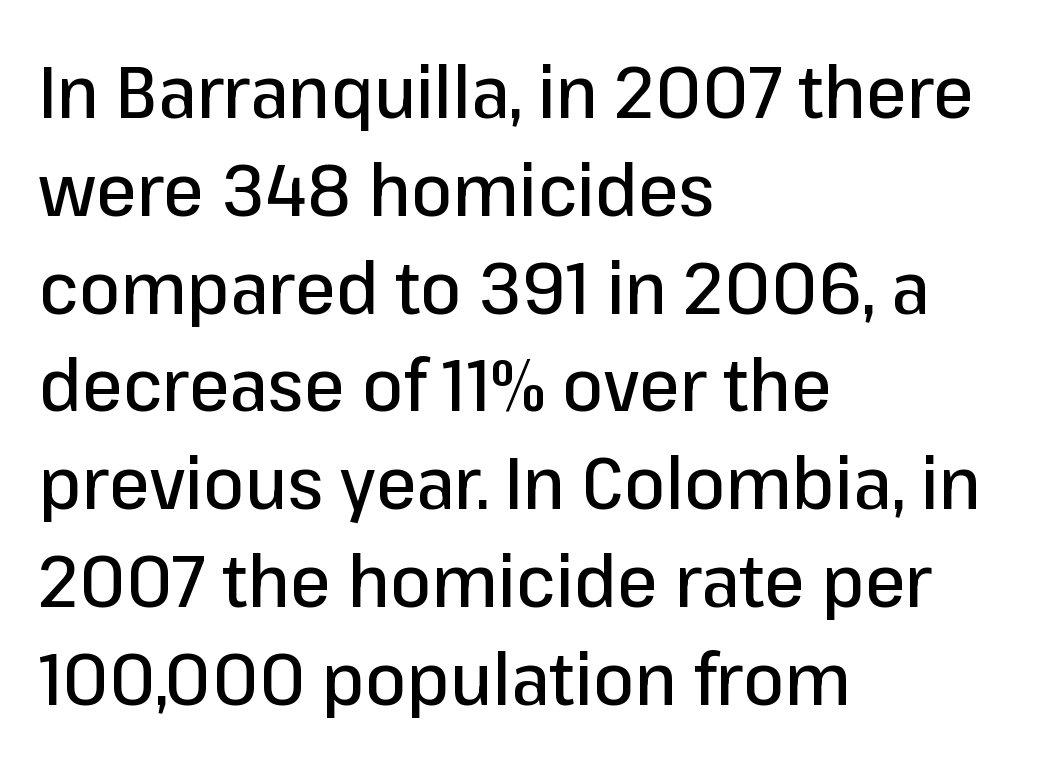
The rendering anchors every line to the left-hand side. Tracking value appears to be zero — textbook default spacing. The strip under each line holds only bare page. Baseline-to-baseline distance is the conventional proportion of letter height.
